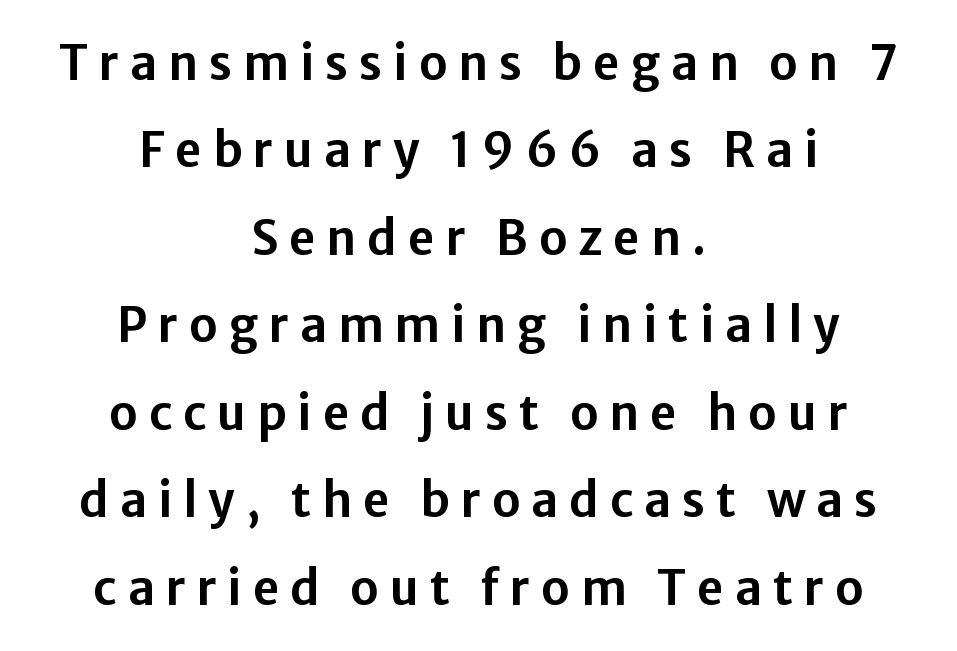
The image shows 47 px sans-serif type, upright; set centered, line spacing 1.86x, unusually wide letter spacing (+0.23 em), not underlined; low stroke contrast and a medium x-height.
